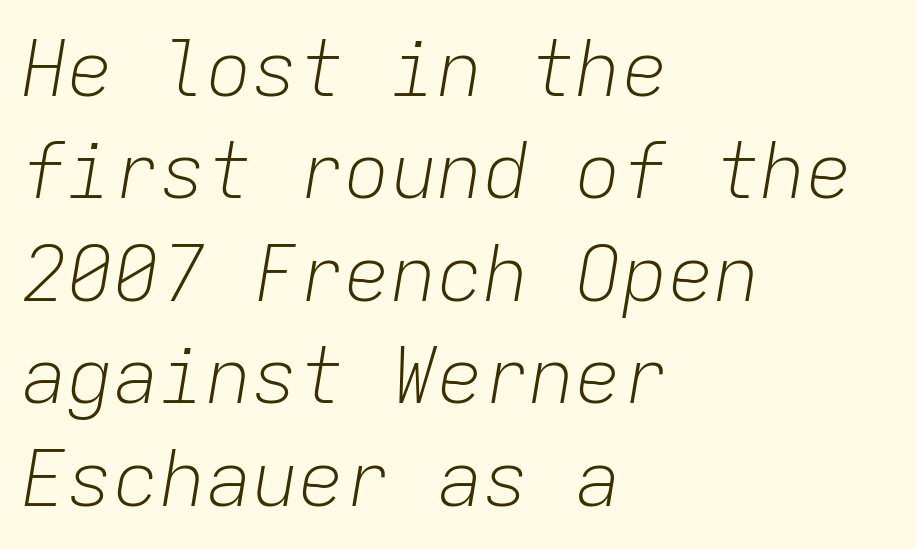
The block of text has a typical density, with ordinary space between rows. This sample has the even, mechanical cadence of fixed-width lettering. These lines were composed using italics. Default kerning and tracking; the words read as compact shapes. Letters have the restrained weight of plain body copy at most. The zone under the glyphs is completely vacant.
